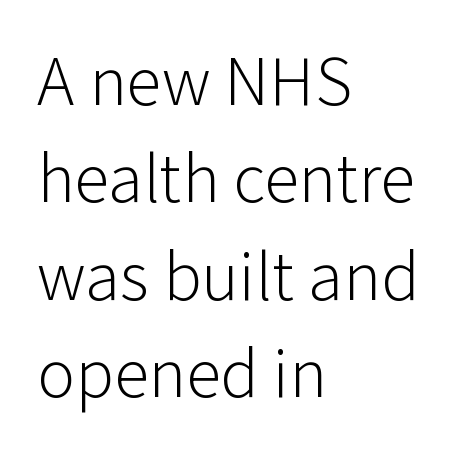
Bare-footed words on every line. The block of text has a typical density, with ordinary space between rows. This sample has the flowing, uneven cadence of proportional lettering. Nothing unusual about the tracking: characters are spaced as the font intends.
